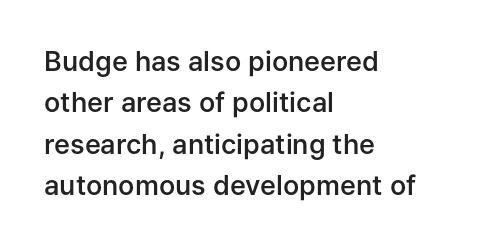
The image shows 27 px text type, upright; set left-aligned, normal line spacing (1.53x), normal letter spacing, not underlined.
